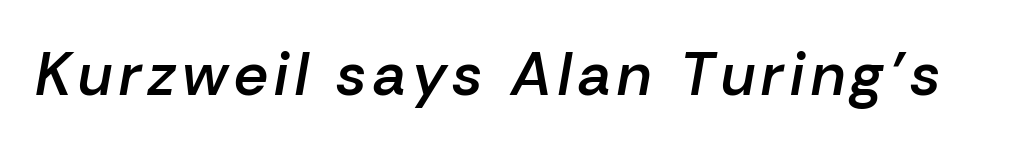
Bold? Not quite — semibold, heavier than regular but stopping short. These lines were composed using italics. The specimen omits any rule beneath the text block's lines. The letters advance in unequal steps, a hallmark of proportional type.
